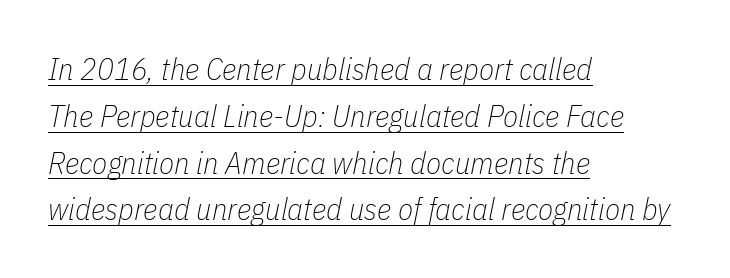
Vertically, the passage feels balanced, rows spaced as you'd expect. Designer's note — italics engaged. The tracking reads as untouched default to a designer's eye. The letters advance in unequal steps, a hallmark of proportional type. Horizontally, the lines are justified to the leading edge only. Stroke mass is kept to a normal reading level or below.
